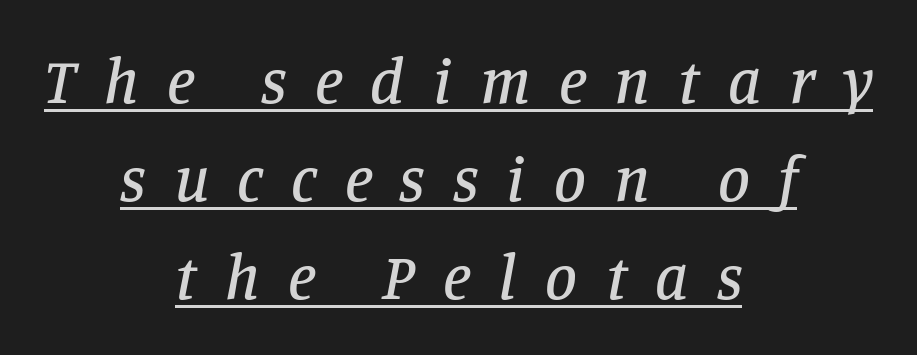
The image shows 64 px serif type, italic (leaning right); set centered, normal line spacing (1.53x), unusually wide letter spacing (+0.44 em), underlined; low stroke contrast and a large x-height.
